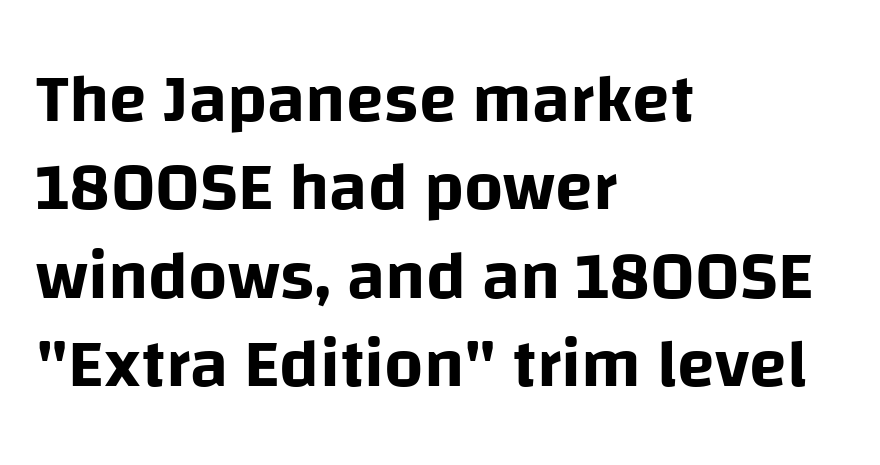
The image shows 69 px sans-serif type, upright; set left-aligned, normal line spacing (1.28x), normal letter spacing, not underlined; low stroke contrast and a large x-height.
